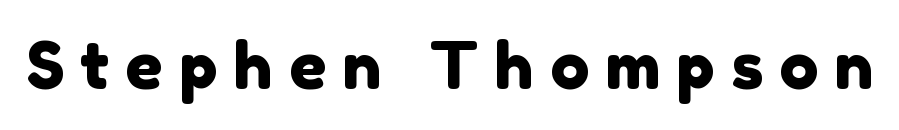
The image shows 65 px sans-serif type; set unusually wide letter spacing (+0.25 em), not underlined; a medium x-height.
